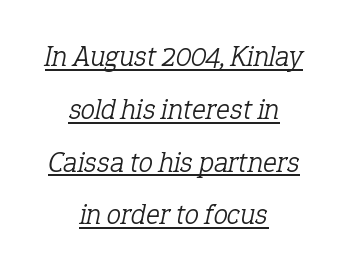
The image shows 29 px light serif type, italic (leaning right); set centered, line spacing 1.82x, normal letter spacing, underlined; low stroke contrast and a medium x-height.
